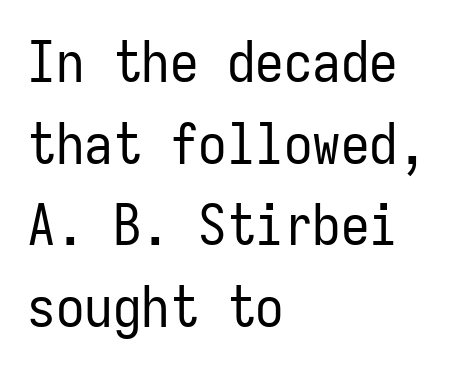
{"serif": "no", "italic": "no", "bold": "no", "weight": "regular", "width": "condensed", "stroke_contrast": "low", "x_height": "medium", "monospaced": "yes", "underline": "no", "align": "left", "line_spacing": "normal", "line_spacing_ratio": 1.43, "letter_spacing": "normal", "letter_spacing_em": 0.0, "glyph_px": 57}
